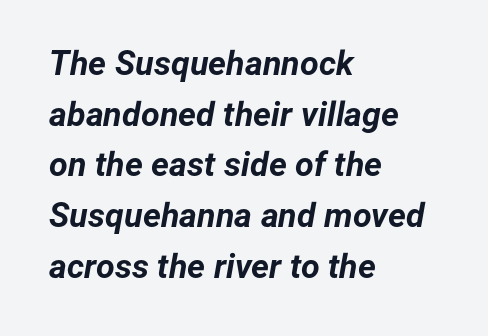
{"italic": "yes", "lean": "right", "slant_degrees": 12, "bold": "yes", "weight": "bold", "width": "normal", "stroke_contrast": "low", "x_height": "medium", "monospaced": "no", "underline": "no", "align": "left", "line_spacing": "normal", "line_spacing_ratio": 1.49, "letter_spacing": "normal", "letter_spacing_em": 0.0, "glyph_px": 34}
